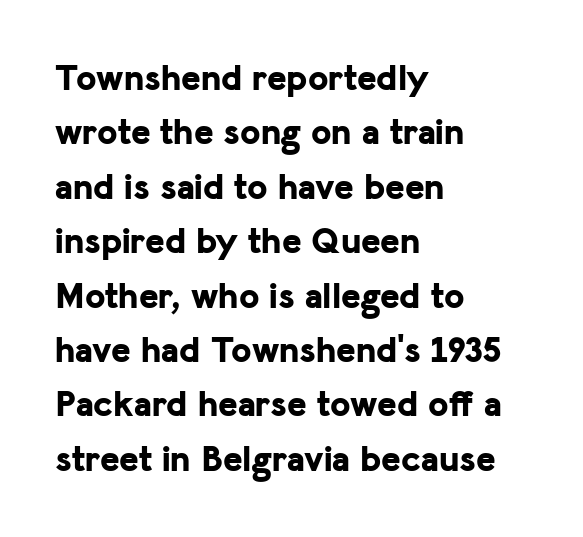
Spacing verdict: proportional, widths tailored to each character. A typesetter would call this zero additional tracking. How heavy is the stroke? Heavy — this is a bold. Compared with a centered layout, this one pins lines to the left instead.
